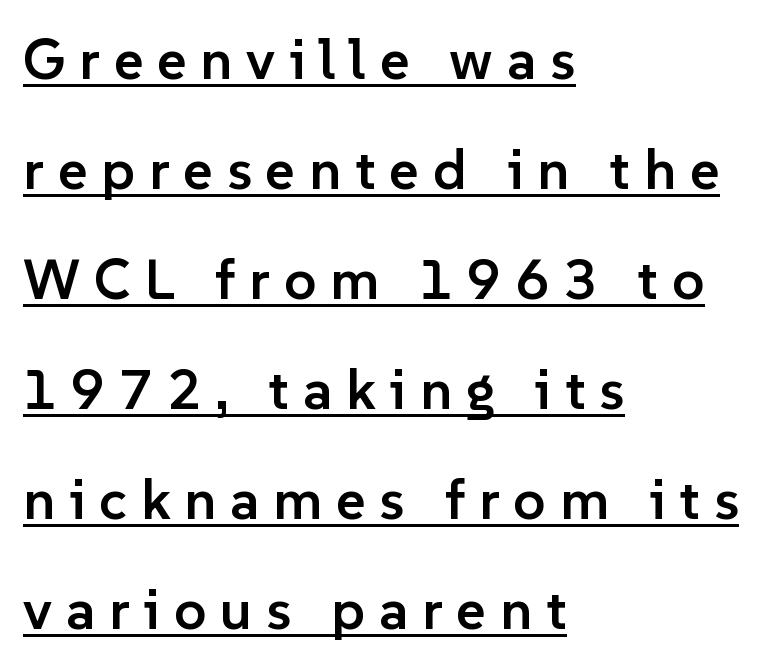
Q: Is the text bold? A: Semi-bold.
Q: Is the text italic (slanted)? A: No, it is upright.
Q: Is the typeface a serif or a sans-serif typeface? A: Sans-serif.
Q: Is the text underlined? A: Yes.
Q: How is the paragraph aligned? A: Left-aligned.
Q: Is the spacing between letters normal or unusually wide? A: Unusually wide.
Q: Is the spacing between lines tight, normal or loose? A: Loose.
Q: Width (condensed, normal, or wide)? A: Normal.
Q: Stroke contrast? A: Low.
Q: x-height? A: Medium.
Q: Monospaced? A: No.
